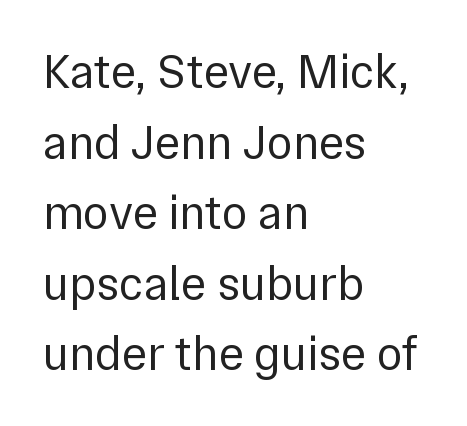
{"serif": "no", "italic": "no", "bold": "no", "weight": "regular", "width": "normal", "stroke_contrast": "low", "x_height": "medium", "monospaced": "no", "underline": "no", "align": "left", "line_spacing": "normal", "line_spacing_ratio": 1.47, "letter_spacing": "normal", "letter_spacing_em": 0.0, "glyph_px": 48}
